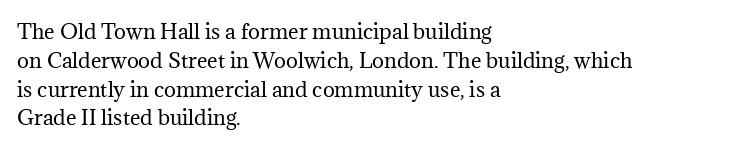
Vertical strokes here are truly vertical. The typesetting does not lean heavy: it is not bold. These lines keep a tight, regular rhythm from letter to letter. Anything drawn beneath the words? Only blank space. The designer left line spacing at the default. Caption: multi-line text, flush left, ragged right.
